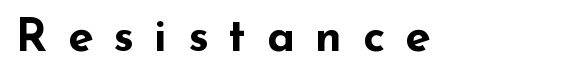
Q: Is the text bold? A: Yes.
Q: Is the text italic (slanted)? A: No, it is upright.
Q: Is the typeface a serif or a sans-serif typeface? A: Sans-serif.
Q: Is the text underlined? A: No.
Q: Is the spacing between letters normal or unusually wide? A: Unusually wide.
Q: Width (condensed, normal, or wide)? A: Wide.
Q: Stroke contrast? A: Low.
Q: x-height? A: Small.
Q: Monospaced? A: No.
